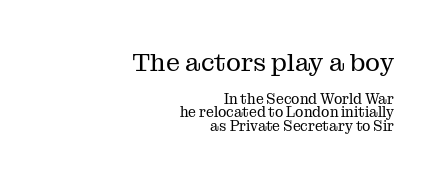
Q: Is the text bold? A: No.
Q: Is the text italic (slanted)? A: No, it is upright.
Q: Is the text underlined? A: No.
Q: How is the paragraph aligned? A: Right-aligned.
Q: Is the spacing between letters normal or unusually wide? A: Normal.
Q: Is the spacing between lines tight, normal or loose? A: Tight.
Q: Which block of text is set in a larger size, the first (top) or the second (bottom)? A: The first (top) one.
